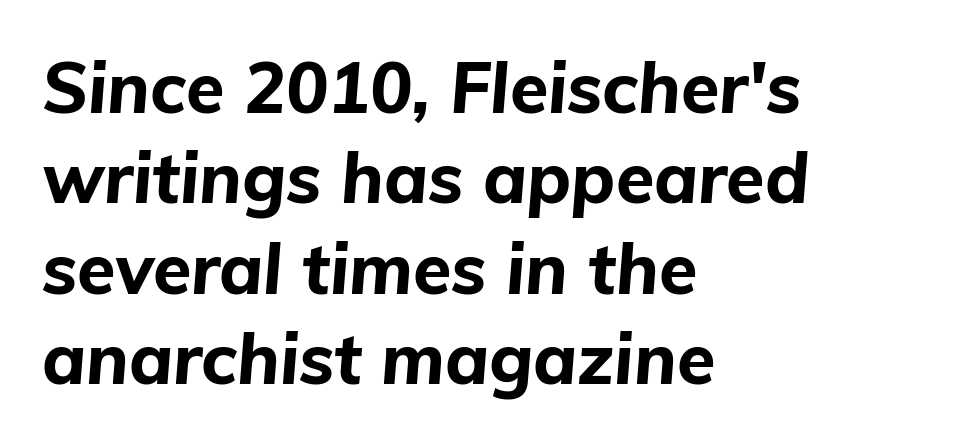
Q: Is the text bold? A: Yes.
Q: Is the text italic (slanted)? A: Yes, it leans right by about 5 degrees.
Q: Is the text underlined? A: No.
Q: How is the paragraph aligned? A: Left-aligned.
Q: Is the spacing between letters normal or unusually wide? A: Normal.
Q: Is the spacing between lines tight, normal or loose? A: Normal.
Q: Width (condensed, normal, or wide)? A: Normal.
Q: Stroke contrast? A: Low.
Q: x-height? A: Medium.
Q: Monospaced? A: No.
